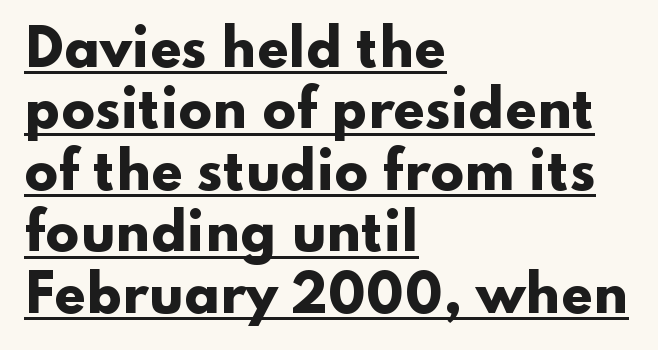
{"serif": "no", "italic": "no", "bold": "yes", "weight": "heavy", "width": "wide", "stroke_contrast": "low", "x_height": "small", "monospaced": "no", "underline": "yes", "align": "left", "line_spacing_ratio": 1.23, "letter_spacing": "normal", "letter_spacing_em": 0.0, "glyph_px": 50}
